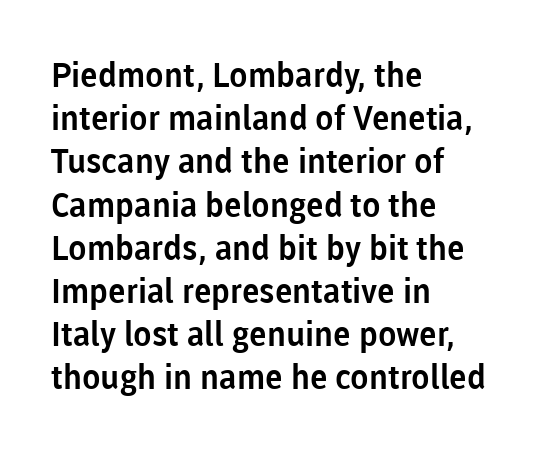
The image shows 34 px sans-serif type, upright; set left-aligned, normal line spacing (1.27x), normal letter spacing, not underlined; low stroke contrast and a medium x-height.
